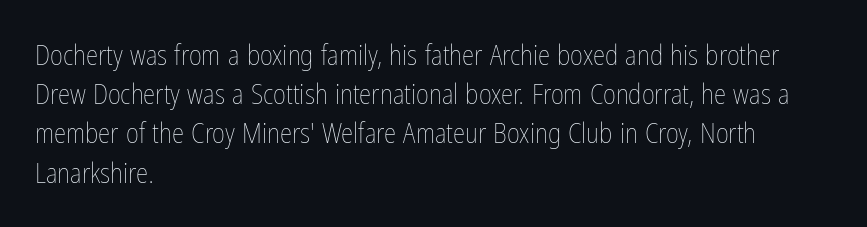
The image shows 28 px thin, condensed type, upright; set left-aligned, normal line spacing (1.4x), normal letter spacing, not underlined; low stroke contrast and a medium x-height.
